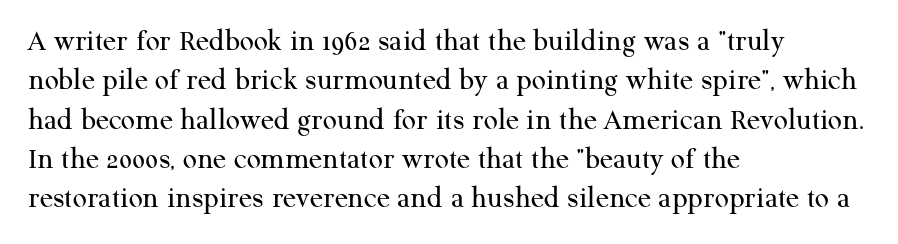
{"serif": "yes", "italic": "no", "bold": "no", "weight": "regular", "width": "normal", "stroke_contrast": "medium", "x_height": "medium", "monospaced": "no", "underline": "no", "align": "left", "line_spacing": "normal", "line_spacing_ratio": 1.27, "letter_spacing": "normal", "letter_spacing_em": 0.0, "glyph_px": 31}
